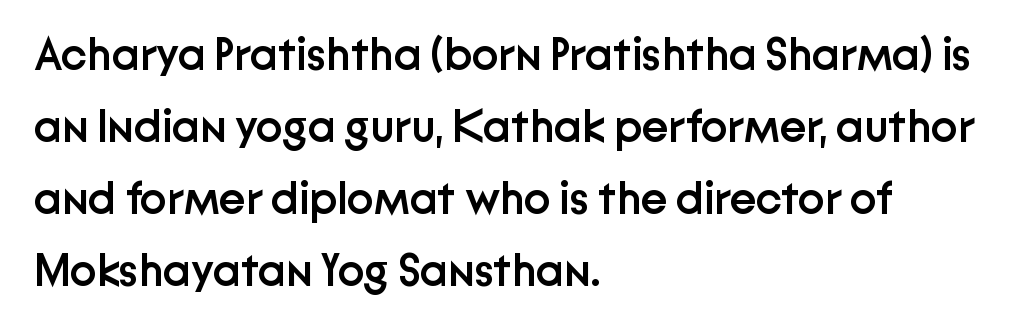
Tall strokes in this sample are plumb rather than angled. Inter-character spacing is left at the font's built-in metrics. The rag falls on the right side of this text block. Summary of vertical rhythm: regular, with standard interline spacing. Font category for this specimen: sans-serif. A typesetter would call this proportional, since set widths differ per character.
